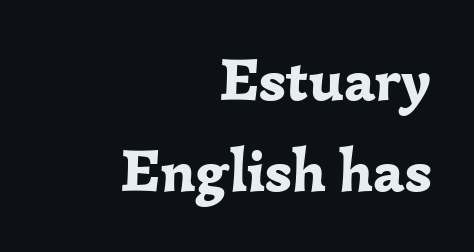
Q: Is the text bold? A: Yes.
Q: Is the text italic (slanted)? A: No, it is upright.
Q: Is the typeface a serif or a sans-serif typeface? A: Serif.
Q: Is the text underlined? A: No.
Q: How is the paragraph aligned? A: Right-aligned.
Q: Is the spacing between letters normal or unusually wide? A: Normal.
Q: Is the spacing between lines tight, normal or loose? A: Normal.
Q: Width (condensed, normal, or wide)? A: Normal.
Q: Stroke contrast? A: Low.
Q: x-height? A: Medium.
Q: Monospaced? A: No.
